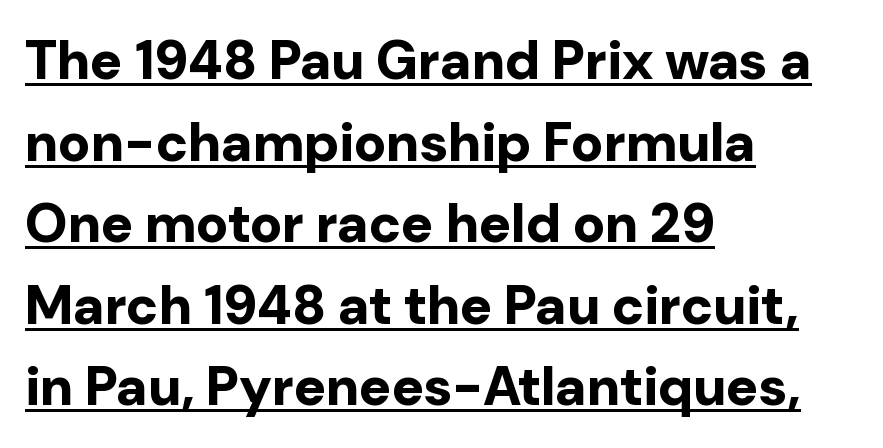
Letterform terminals end flat and unadorned throughout the passage. The space between consecutive lines is moderate. A student would call this left alignment; a typographer would say flush left, rag right. This is roman type, the default non-slanted kind. The characters look thick and weighty, a clear bold. The rendered words wear a rule along their underside.
